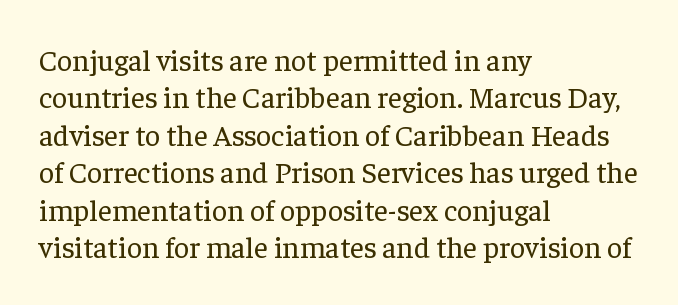
{"serif": "yes", "italic": "no", "bold": "no", "weight": "regular", "width": "normal", "stroke_contrast": "low", "x_height": "medium", "monospaced": "no", "underline": "no", "align": "left", "line_spacing": "normal", "line_spacing_ratio": 1.25, "letter_spacing": "normal", "letter_spacing_em": 0.0, "glyph_px": 30}
